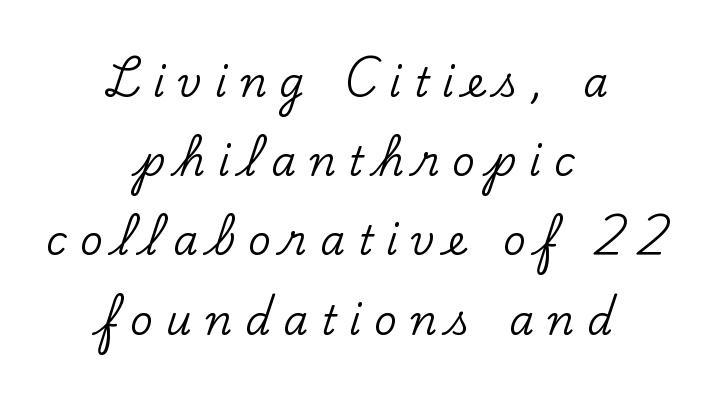
Character widths vary here, with narrow letters taking less room than wide ones. Clear beneath every line of the passage. Notice the wide empty band between every row — that's loose leading.
